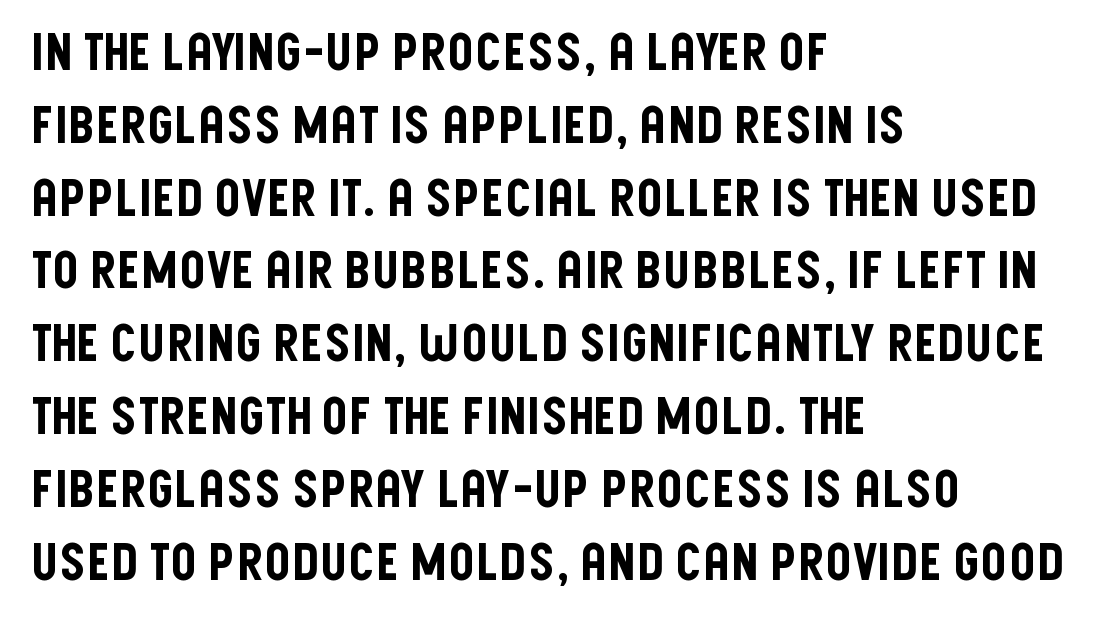
The image shows 52 px condensed sans-serif type, upright; set left-aligned, normal line spacing (1.4x), normal letter spacing, not underlined; low stroke contrast and a large x-height.
